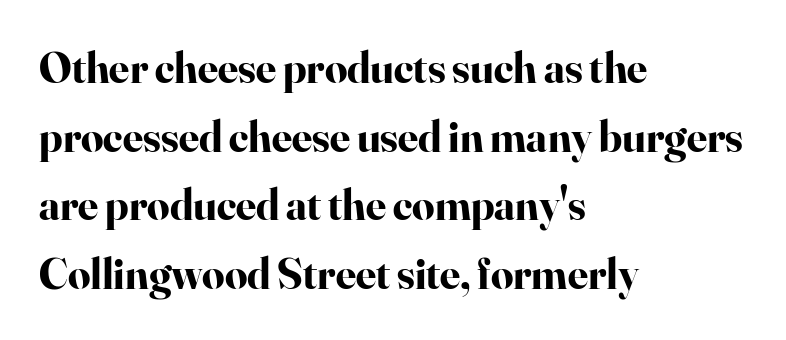
Q: Is the text bold? A: Yes.
Q: Is the text italic (slanted)? A: No, it is upright.
Q: Is the typeface a serif or a sans-serif typeface? A: Serif.
Q: Is the text underlined? A: No.
Q: How is the paragraph aligned? A: Left-aligned.
Q: Is the spacing between letters normal or unusually wide? A: Normal.
Q: Is the spacing between lines tight, normal or loose? A: Normal.
Q: Width (condensed, normal, or wide)? A: Normal.
Q: Stroke contrast? A: High.
Q: x-height? A: Small.
Q: Monospaced? A: No.
